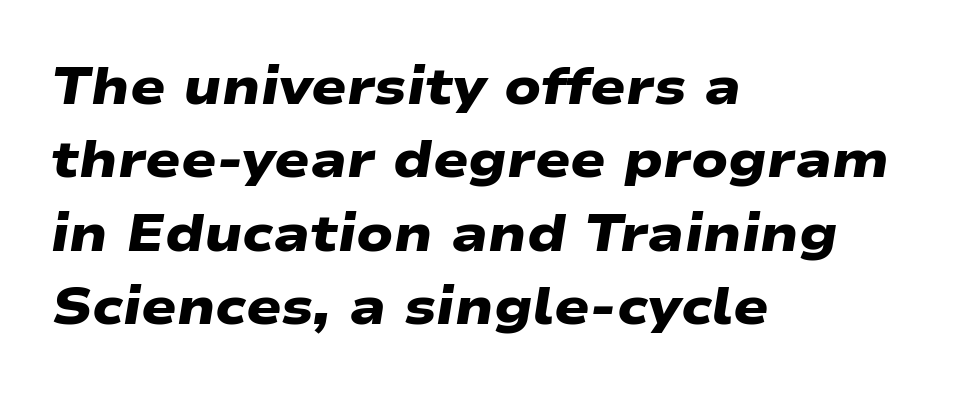
The image shows 52 px heavy, wide sans-serif type; set left-aligned, normal line spacing (1.41x), normal letter spacing, not underlined; low stroke contrast and a medium x-height.
